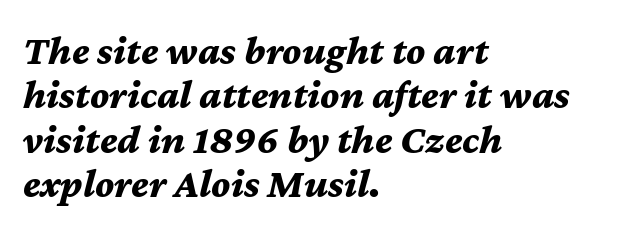
Summary of vertical rhythm: compact, with narrow interline spacing. Reading down the block, your eye returns to a fixed left position each line. This is oblique type, the kind used for emphasis or titles. The passage shown has conventional tracking throughout.
